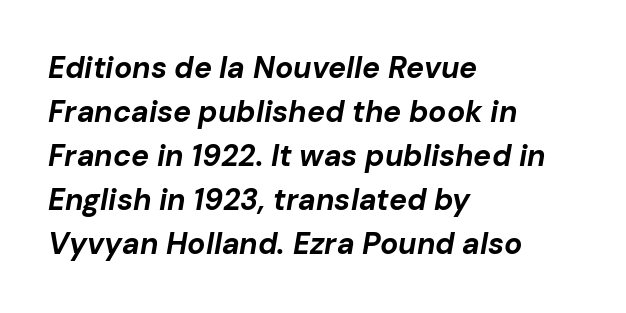
Strokes here are thick enough to call this a true bold. Words appear dense and cohesive because spacing is normal. Letters rest on an invisible, unmarked baseline. Each new line begins a customary step beneath the previous one.
